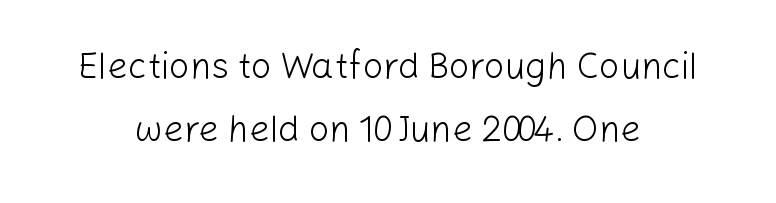
{"serif": "no", "italic": "no", "bold": "no", "weight": "light", "width": "normal", "stroke_contrast": "low", "x_height": "medium", "monospaced": "no", "underline": "no", "align": "center", "line_spacing_ratio": 1.76, "letter_spacing": "normal", "letter_spacing_em": 0.0, "glyph_px": 36}
